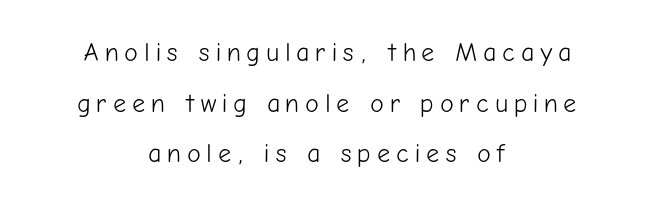
The image shows 26 px text type, upright; set centered, loose line spacing (1.95x), unusually wide letter spacing (+0.22 em), not underlined.
